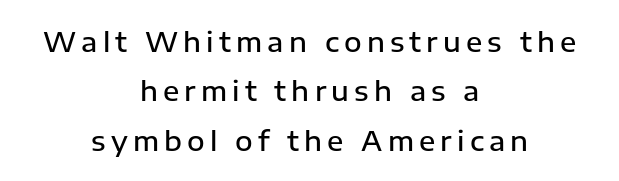
The image shows 27 px text type, upright; set centered, line spacing 1.83x, not underlined.
